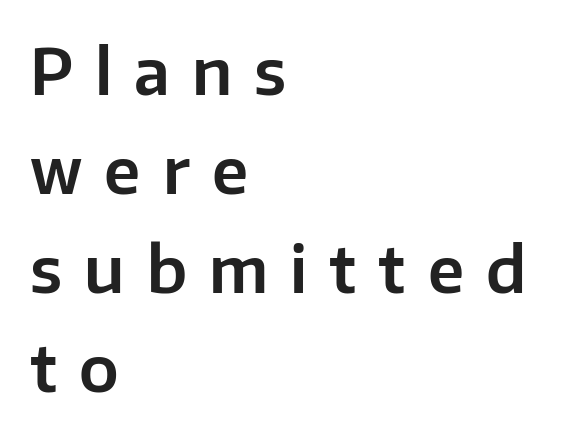
The image shows 63 px sans-serif type, upright; set left-aligned, normal line spacing (1.57x), unusually wide letter spacing (+0.35 em), not underlined; low stroke contrast and a medium x-height.
